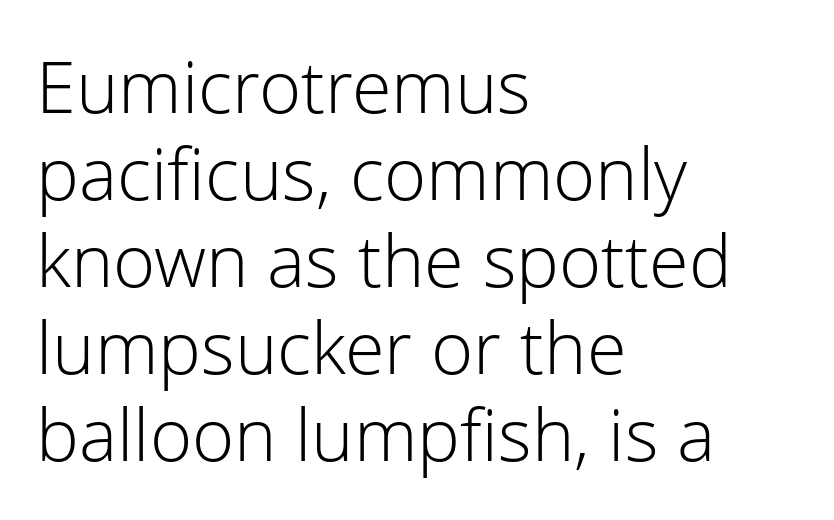
{"serif": "no", "italic": "no", "bold": "no", "weight": "light", "width": "normal", "stroke_contrast": "low", "x_height": "medium", "monospaced": "no", "underline": "no", "align": "left", "line_spacing_ratio": 1.21, "letter_spacing": "normal", "letter_spacing_em": 0.0, "glyph_px": 72}
